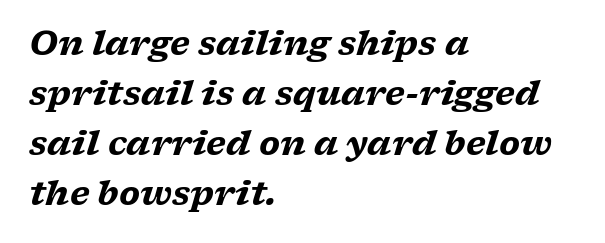
{"serif": "yes", "italic": "yes", "lean": "right", "slant_degrees": 17, "bold": "yes", "weight": "heavy", "width": "wide", "stroke_contrast": "low", "x_height": "medium", "monospaced": "no", "underline": "no", "align": "left", "line_spacing": "normal", "line_spacing_ratio": 1.52, "letter_spacing": "normal", "letter_spacing_em": 0.0, "glyph_px": 33}
